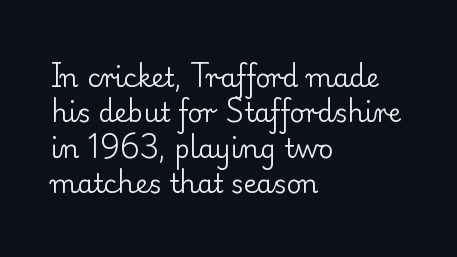
The image shows 26 px text type, upright; set left-aligned, normal line spacing (1.36x), normal letter spacing, not underlined.
